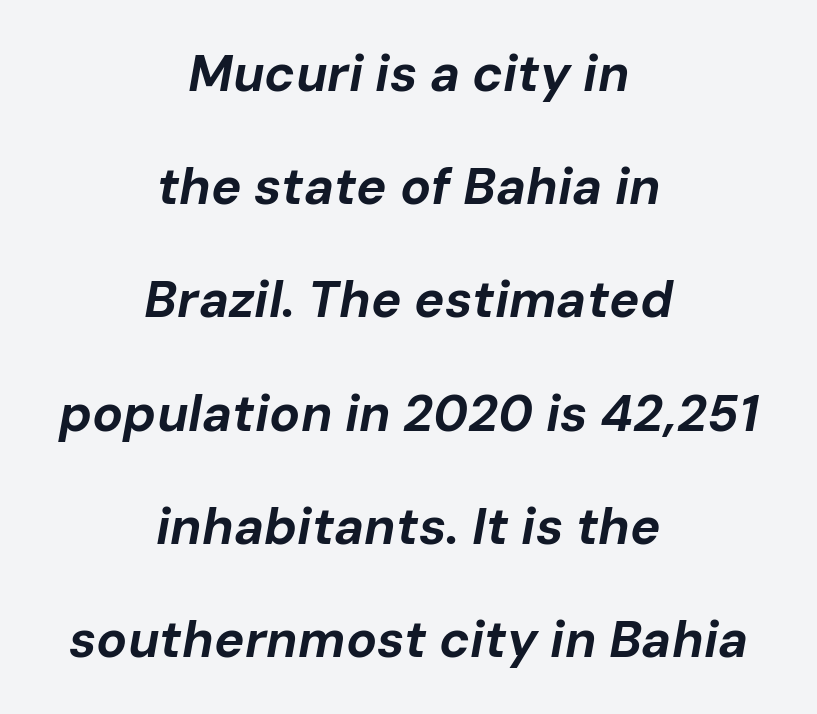
Q: Is the text bold? A: Yes.
Q: Is the text italic (slanted)? A: Yes, it leans right by about 10 degrees.
Q: Is the text underlined? A: No.
Q: How is the paragraph aligned? A: Centered.
Q: Is the spacing between letters normal or unusually wide? A: Normal.
Q: Is the spacing between lines tight, normal or loose? A: Loose.
Q: Width (condensed, normal, or wide)? A: Normal.
Q: Stroke contrast? A: Low.
Q: x-height? A: Medium.
Q: Monospaced? A: No.
